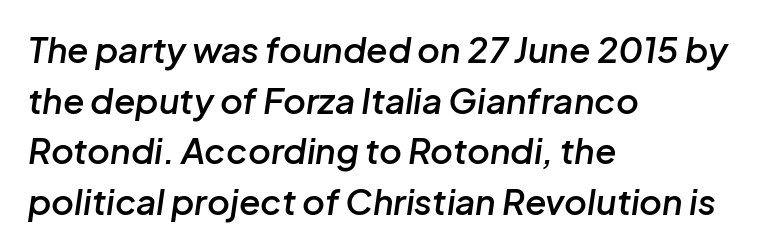
{"italic": "yes", "lean": "right", "slant_degrees": 8, "bold": "semi", "weight": "semibold", "width": "normal", "stroke_contrast": "low", "x_height": "medium", "monospaced": "no", "underline": "no", "align": "left", "line_spacing": "normal", "line_spacing_ratio": 1.45, "letter_spacing": "normal", "letter_spacing_em": 0.0, "glyph_px": 35}
